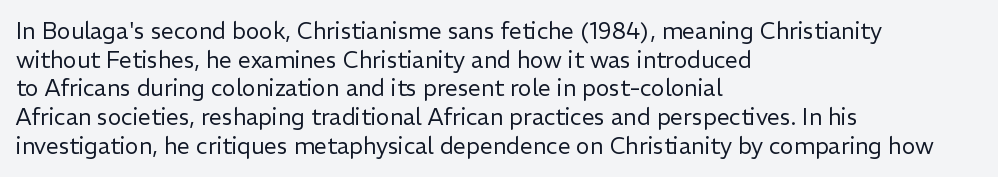
{"italic": "no", "bold": "no", "underline": "no", "align": "left", "line_spacing": "normal", "line_spacing_ratio": 1.25, "letter_spacing": "normal", "letter_spacing_em": 0.0, "glyph_px": 23}
